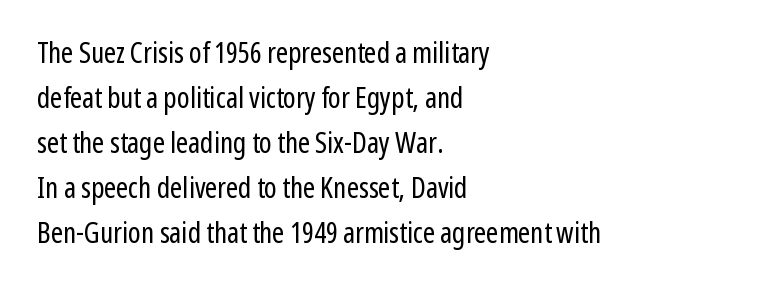
Rule under the text: the space is simply empty. Character widths vary here, with narrow letters taking less room than wide ones. Bold? No — there's no thickening of the strokes. The axis of the letterforms is exactly vertical.
